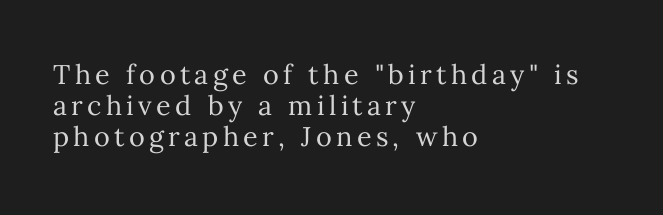
{"italic": "no", "bold": "no", "underline": "no", "align": "left", "line_spacing": "tight", "line_spacing_ratio": 1.14, "glyph_px": 27}
